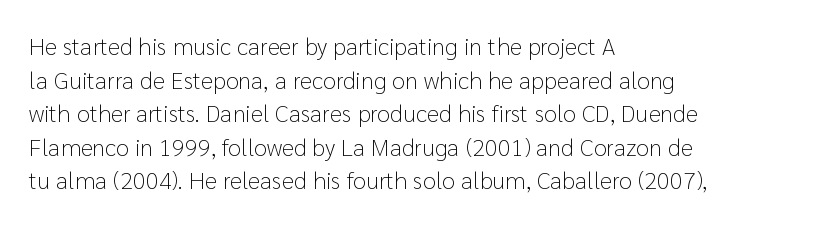
{"italic": "no", "bold": "no", "underline": "no", "align": "left", "line_spacing": "normal", "line_spacing_ratio": 1.4, "letter_spacing": "normal", "letter_spacing_em": 0.0, "glyph_px": 24}
